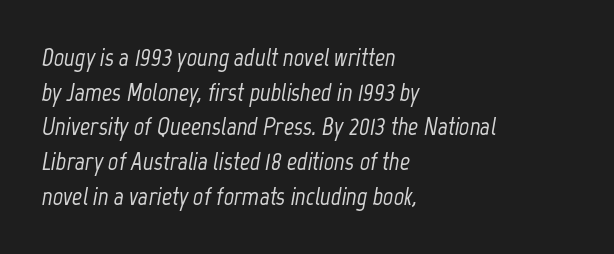
The image shows 25 px text type, italic (leaning right); set left-aligned, normal line spacing (1.39x), normal letter spacing, not underlined.
